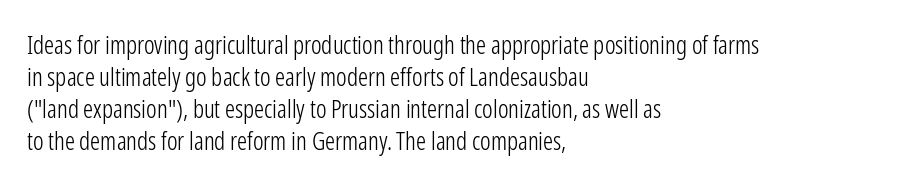
Q: Is the text bold? A: No.
Q: Is the text italic (slanted)? A: No, it is upright.
Q: Is the text underlined? A: No.
Q: How is the paragraph aligned? A: Left-aligned.
Q: Is the spacing between letters normal or unusually wide? A: Normal.
Q: Is the spacing between lines tight, normal or loose? A: Normal.
